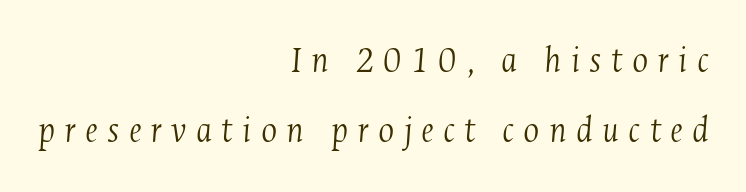
Q: Is the text bold? A: No.
Q: Is the text italic (slanted)? A: Yes, it leans right by about 4 degrees.
Q: Is the typeface a serif or a sans-serif typeface? A: Serif.
Q: Is the text underlined? A: No.
Q: How is the paragraph aligned? A: Right-aligned.
Q: Is the spacing between letters normal or unusually wide? A: Unusually wide.
Q: Width (condensed, normal, or wide)? A: Condensed.
Q: Stroke contrast? A: Medium.
Q: x-height? A: Medium.
Q: Monospaced? A: No.
